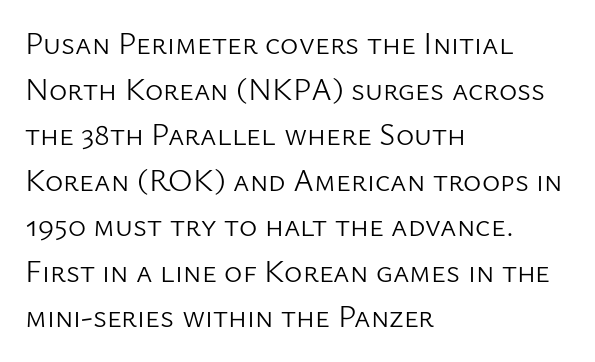
Q: Is the text bold? A: No.
Q: Is the text italic (slanted)? A: No, it is upright.
Q: Is the typeface a serif or a sans-serif typeface? A: Sans-serif.
Q: Is the text underlined? A: No.
Q: How is the paragraph aligned? A: Left-aligned.
Q: Is the spacing between letters normal or unusually wide? A: Normal.
Q: Is the spacing between lines tight, normal or loose? A: Normal.
Q: Width (condensed, normal, or wide)? A: Normal.
Q: Stroke contrast? A: Low.
Q: x-height? A: Medium.
Q: Monospaced? A: No.
